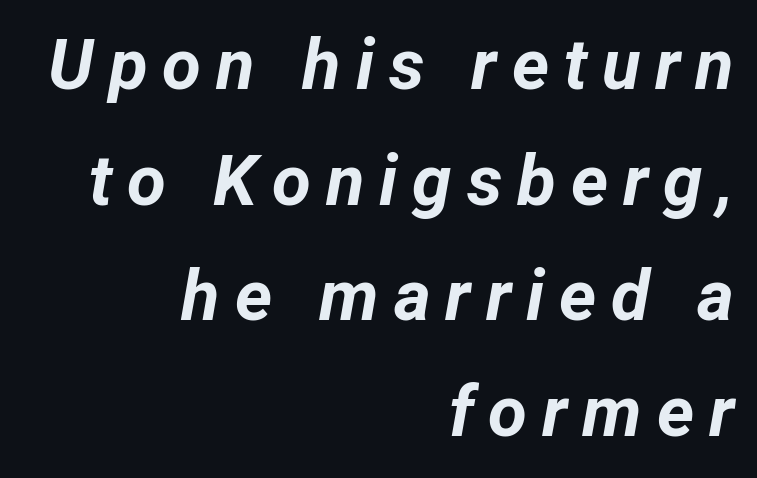
The image shows 71 px bold type, italic (leaning right); set right-aligned, normal line spacing (1.63x), unusually wide letter spacing (+0.21 em), not underlined; low stroke contrast and a medium x-height.
